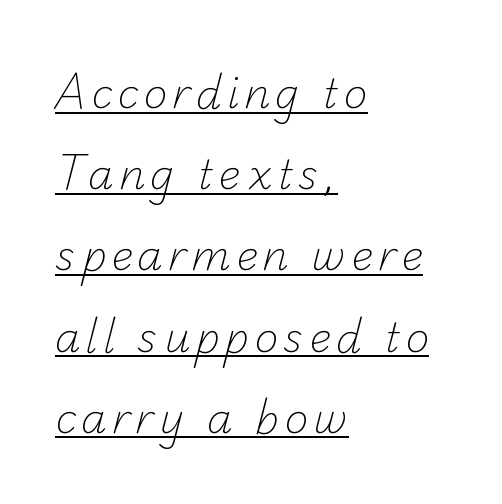
Q: Is the text bold? A: No.
Q: Is the typeface a serif or a sans-serif typeface? A: Sans-serif.
Q: Is the text underlined? A: Yes.
Q: How is the paragraph aligned? A: Left-aligned.
Q: Is the spacing between lines tight, normal or loose? A: Loose.
Q: Width (condensed, normal, or wide)? A: Normal.
Q: Stroke contrast? A: Low.
Q: x-height? A: Small.
Q: Monospaced? A: No.
